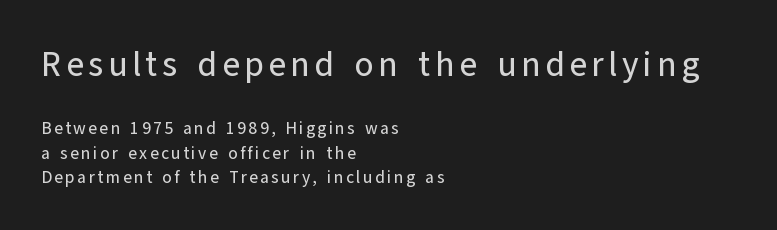
{"serif": "no", "italic": "no", "width": "normal", "stroke_contrast": "low", "x_height": "medium", "monospaced": "no", "underline": "no", "align": "left", "line_spacing": "normal", "line_spacing_ratio": 1.42, "larger_block": "first", "size_ratio": 2.0, "glyph_px": 34}
